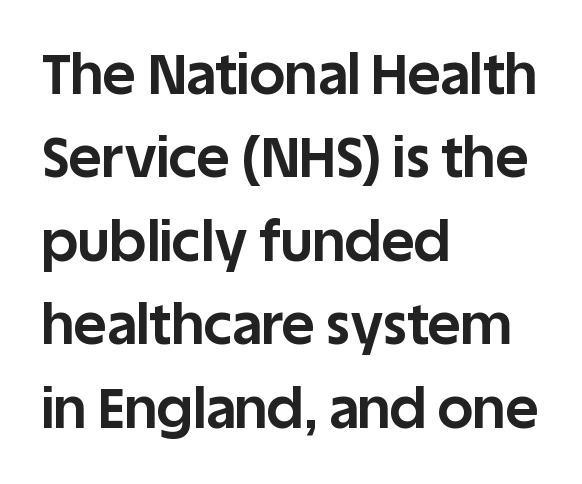
Q: Is the text bold? A: Yes.
Q: Is the text italic (slanted)? A: No, it is upright.
Q: Is the typeface a serif or a sans-serif typeface? A: Sans-serif.
Q: Is the text underlined? A: No.
Q: How is the paragraph aligned? A: Left-aligned.
Q: Is the spacing between letters normal or unusually wide? A: Normal.
Q: Is the spacing between lines tight, normal or loose? A: Normal.
Q: Width (condensed, normal, or wide)? A: Normal.
Q: Stroke contrast? A: Low.
Q: x-height? A: Large.
Q: Monospaced? A: No.
